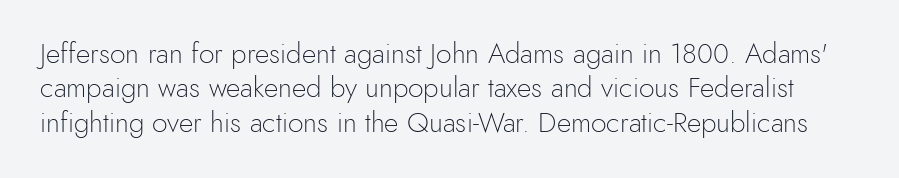
Q: Is the text bold? A: No.
Q: Is the text italic (slanted)? A: No, it is upright.
Q: Is the typeface a serif or a sans-serif typeface? A: Sans-serif.
Q: Is the text underlined? A: No.
Q: Is the spacing between letters normal or unusually wide? A: Normal.
Q: Width (condensed, normal, or wide)? A: Normal.
Q: x-height? A: Small.
Q: Monospaced? A: No.
